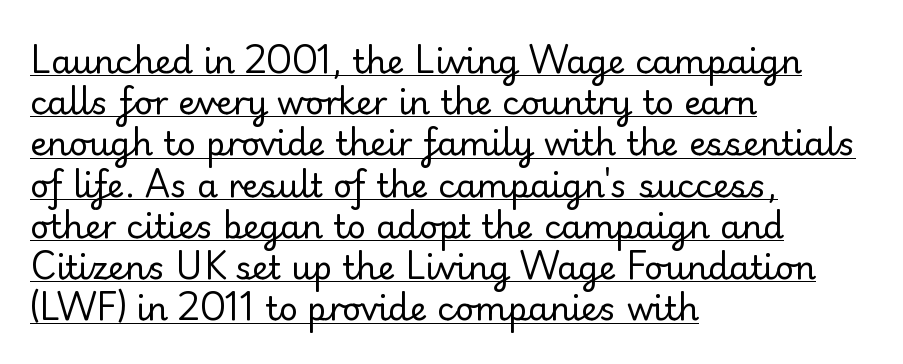
The passage shown stacks its lines at a standard gap. When letters stand straight like this, we call the style roman or upright. Decoration check: the copy is underlined. This sample is left-justified, so line endings fall wherever the words run out. Between one letter and the next there's only the usual sliver of space.
